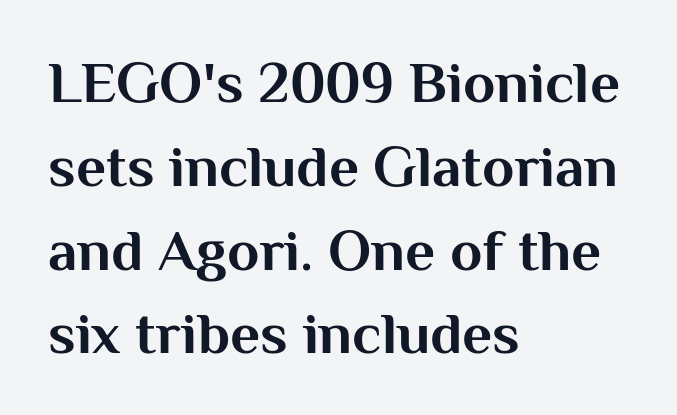
The leading is moderate, giving the passage an even texture. Here the designer chose a conventional face with non-uniform glyph widths. The compositor pushed each line to the left boundary. The letters stand upright; this is a roman face.
